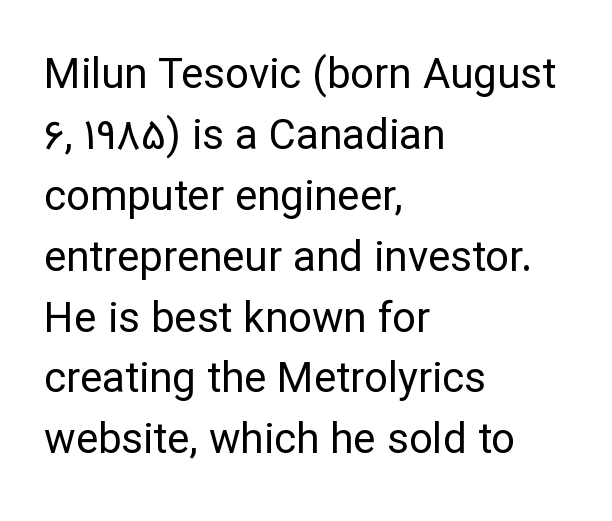
{"serif": "no", "italic": "no", "bold": "no", "weight": "regular", "width": "normal", "stroke_contrast": "low", "x_height": "medium", "monospaced": "no", "underline": "no", "align": "left", "line_spacing": "normal", "line_spacing_ratio": 1.45, "letter_spacing": "normal", "letter_spacing_em": 0.0, "glyph_px": 42}
